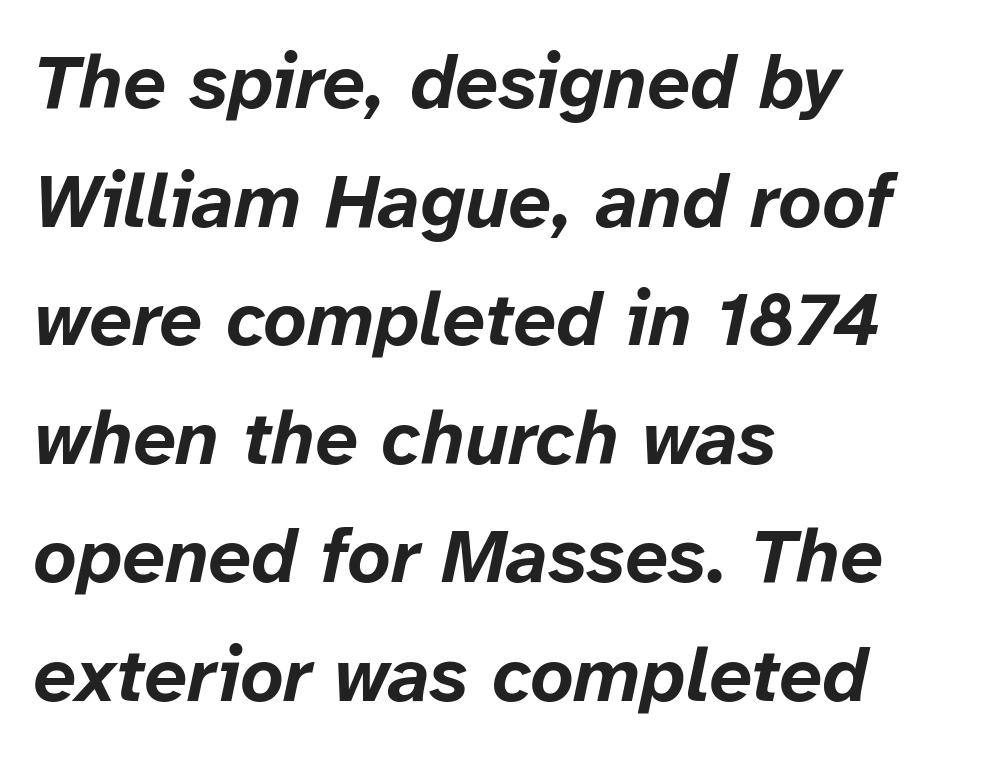
Q: Is the text bold? A: Yes.
Q: Is the text italic (slanted)? A: Yes, it leans right by about 12 degrees.
Q: Is the text underlined? A: No.
Q: How is the paragraph aligned? A: Left-aligned.
Q: Is the spacing between letters normal or unusually wide? A: Normal.
Q: Is the spacing between lines tight, normal or loose? A: Normal.
Q: Width (condensed, normal, or wide)? A: Normal.
Q: Stroke contrast? A: Low.
Q: x-height? A: Medium.
Q: Monospaced? A: No.
